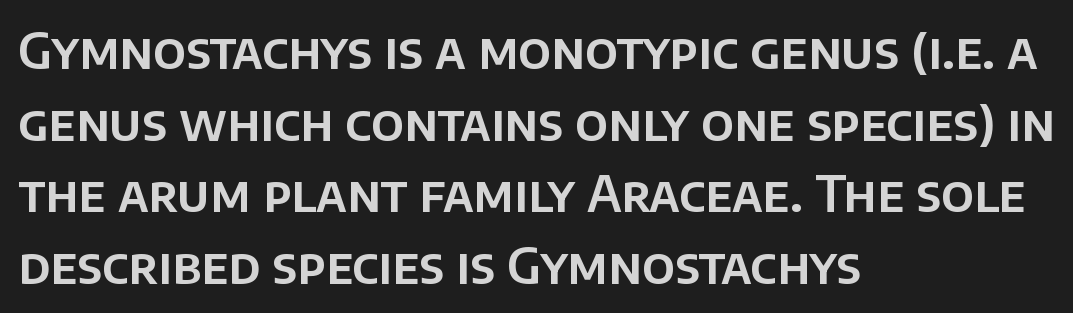
{"serif": "no", "italic": "no", "width": "normal", "stroke_contrast": "low", "x_height": "large", "monospaced": "no", "underline": "no", "align": "left", "line_spacing": "normal", "line_spacing_ratio": 1.46, "letter_spacing": "normal", "letter_spacing_em": 0.0, "glyph_px": 49}
